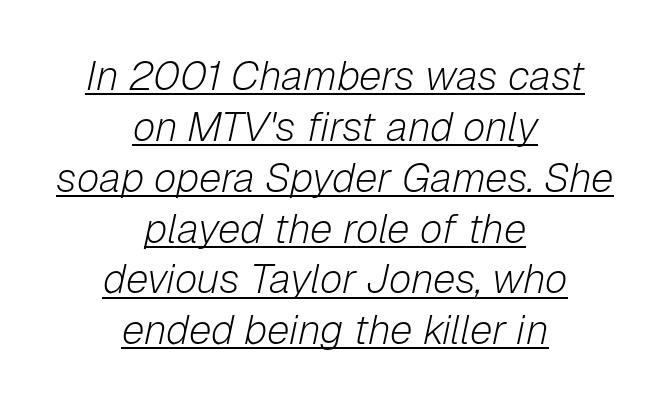
The image shows 41 px light type, italic (leaning right); set centered, line spacing 1.24x, normal letter spacing, underlined; low stroke contrast and a medium x-height.
